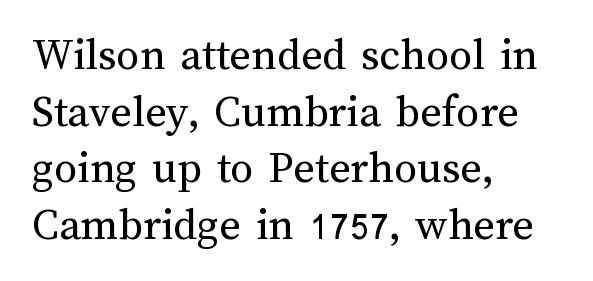
The image shows 46 px regular-weight type, upright; set left-aligned, line spacing 1.23x, normal letter spacing, not underlined; medium stroke contrast and a medium x-height.
